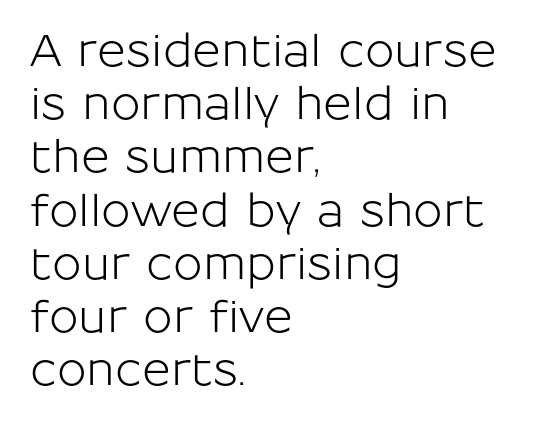
{"serif": "no", "italic": "no", "width": "normal", "stroke_contrast": "low", "x_height": "medium", "monospaced": "no", "underline": "no", "align": "left", "line_spacing_ratio": 1.21, "letter_spacing": "normal", "letter_spacing_em": 0.0, "glyph_px": 44}
